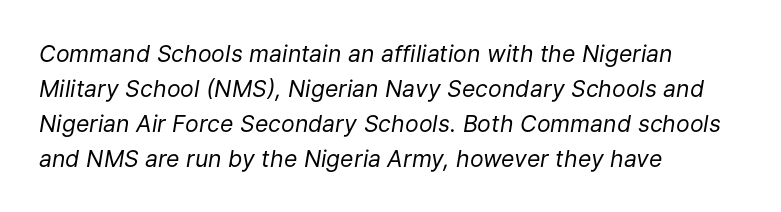
{"italic": "yes", "lean": "right", "slant_degrees": 9, "bold": "no", "underline": "no", "align": "left", "line_spacing": "normal", "line_spacing_ratio": 1.52, "letter_spacing": "normal", "letter_spacing_em": 0.0, "glyph_px": 23}
